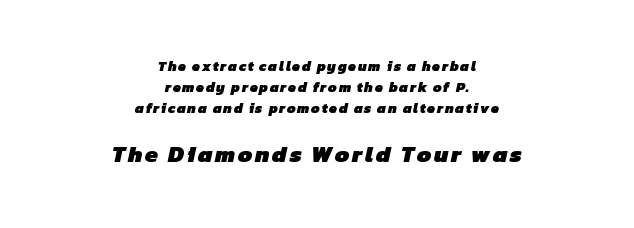
Block two is the big one; block one sits smaller above it. The space between consecutive lines is moderate. This rendering uses center alignment, leaving both contours irregular but symmetric. Honestly, there is no underline to notice here at all. The face used here has the dense, thick strokes of a bold.
